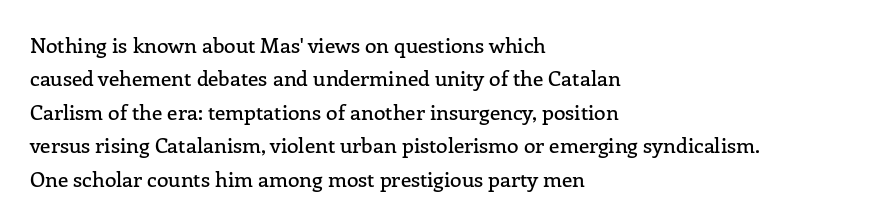
Q: Is the text italic (slanted)? A: No, it is upright.
Q: Is the text underlined? A: No.
Q: How is the paragraph aligned? A: Left-aligned.
Q: Is the spacing between letters normal or unusually wide? A: Normal.
Q: Is the spacing between lines tight, normal or loose? A: Normal.
